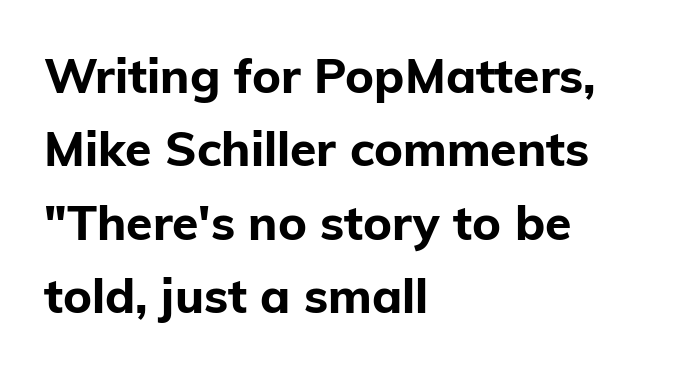
The image shows 48 px bold sans-serif type, upright; set left-aligned, normal line spacing (1.53x), normal letter spacing, not underlined; low stroke contrast and a medium x-height.
